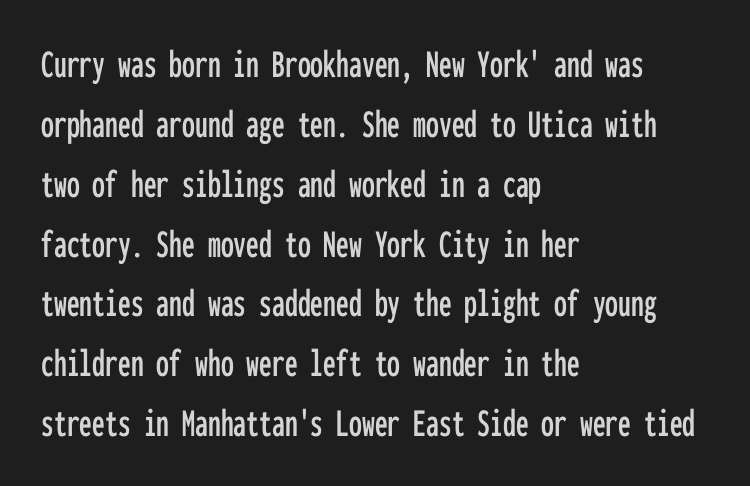
Students, note that the glyphs here touch the page at normal intervals. This is the regular roman posture of the typeface. Decoration check: the copy has no underline. This sample is left-justified, so line endings fall wherever the words run out. Line spacing here is normal. Spacing verdict: monospaced, one width for all characters.
